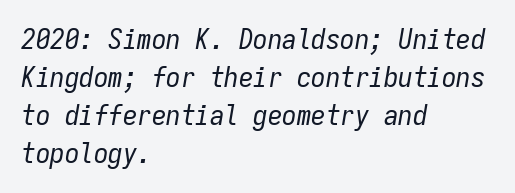
Descenders are the only things crossing below the line. The font sits on the lighter half of the weight spectrum, regular included. Italic: yes, the glyphs are oblique. This sample has the even, mechanical cadence of fixed-width lettering. Nothing unusual about the tracking: characters are spaced as the font intends.
